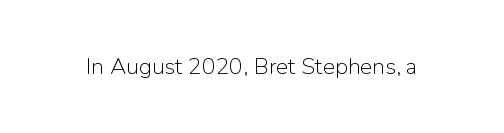
The type is set solid horizontally, with unmodified tracking. Words float on clear page, feet unadorned. A quiet, ordinary-to-light weight characterises the typeface. The type sits square on the baseline with zero lean.
